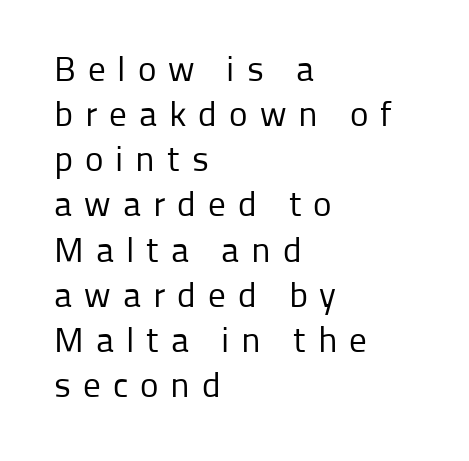
{"serif": "no", "italic": "no", "bold": "no", "weight": "regular", "width": "normal", "stroke_contrast": "low", "x_height": "medium", "monospaced": "no", "underline": "no", "align": "left", "line_spacing": "normal", "line_spacing_ratio": 1.29, "letter_spacing": "wide", "letter_spacing_em": 0.34, "glyph_px": 35}
